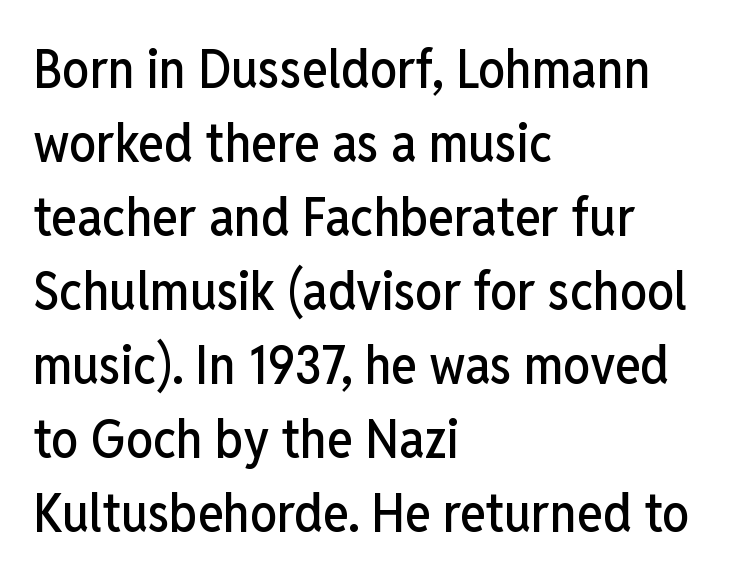
The image shows 54 px condensed sans-serif type, upright; set left-aligned, normal line spacing (1.37x), normal letter spacing, not underlined; low stroke contrast and a medium x-height.
